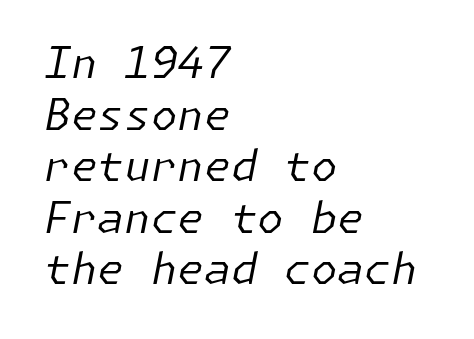
Q: Is the text bold? A: No.
Q: Is the text italic (slanted)? A: Yes, it leans right by about 11 degrees.
Q: Is the text underlined? A: No.
Q: How is the paragraph aligned? A: Left-aligned.
Q: Is the spacing between letters normal or unusually wide? A: Normal.
Q: Width (condensed, normal, or wide)? A: Normal.
Q: Stroke contrast? A: Low.
Q: x-height? A: Medium.
